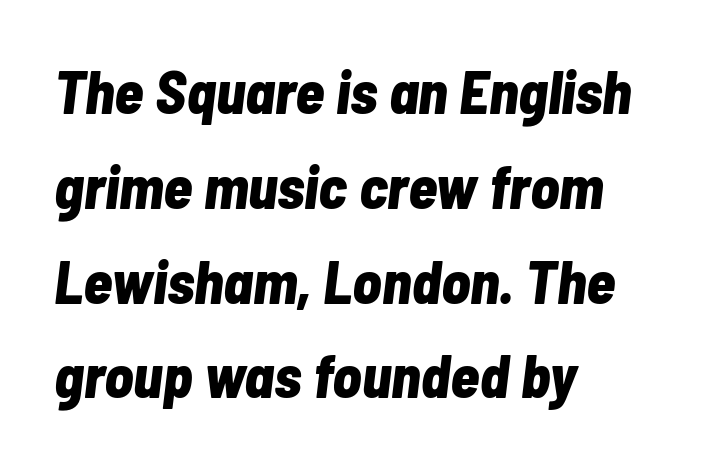
{"italic": "yes", "lean": "right", "slant_degrees": 7, "bold": "yes", "weight": "bold", "width": "condensed", "stroke_contrast": "low", "x_height": "medium", "monospaced": "no", "underline": "no", "align": "left", "line_spacing": "normal", "line_spacing_ratio": 1.58, "letter_spacing": "normal", "letter_spacing_em": 0.0, "glyph_px": 60}
